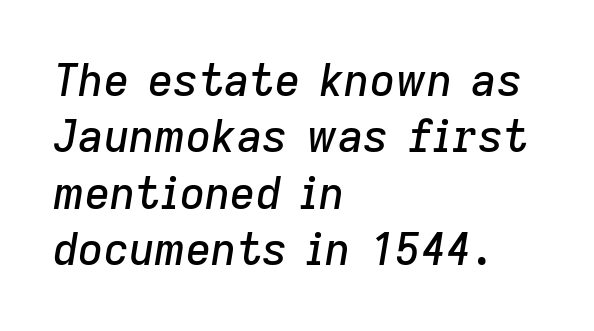
Q: Is the text italic (slanted)? A: Yes, it leans right by about 9 degrees.
Q: Is the text underlined? A: No.
Q: How is the paragraph aligned? A: Left-aligned.
Q: Is the spacing between letters normal or unusually wide? A: Normal.
Q: Is the spacing between lines tight, normal or loose? A: Normal.
Q: Width (condensed, normal, or wide)? A: Normal.
Q: Stroke contrast? A: Low.
Q: x-height? A: Medium.
Q: Monospaced? A: No.
